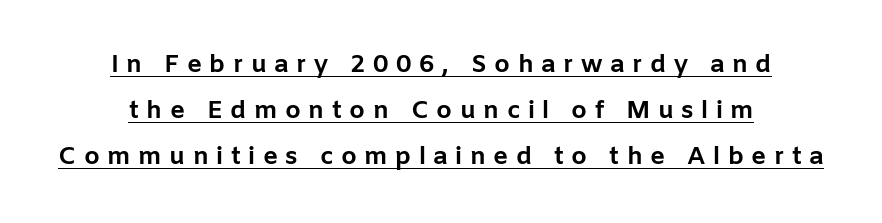
On the weight axis this lands at bold, roughly 700. What stands out about the letter spacing? Its width — letters are far apart. Quick note: not italic, upright. A centered setting, common on invitations and titles, is used for this passage. Looks like someone drew a line under every word here.
